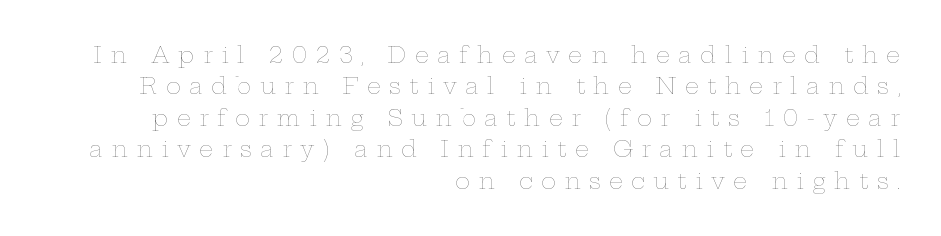
The image shows 22 px text type, upright; set right-aligned, normal line spacing (1.43x), unusually wide letter spacing (+0.39 em), not underlined.
